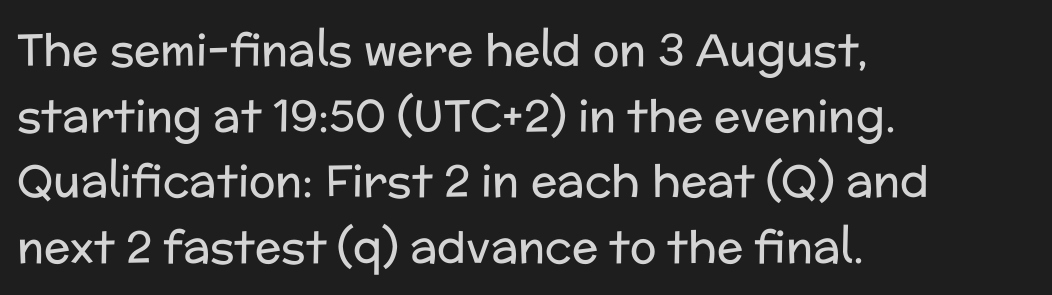
{"serif": "no", "italic": "no", "bold": "no", "weight": "regular", "width": "normal", "stroke_contrast": "low", "x_height": "medium", "monospaced": "no", "underline": "no", "align": "left", "line_spacing": "normal", "line_spacing_ratio": 1.49, "letter_spacing": "normal", "letter_spacing_em": 0.0, "glyph_px": 44}
